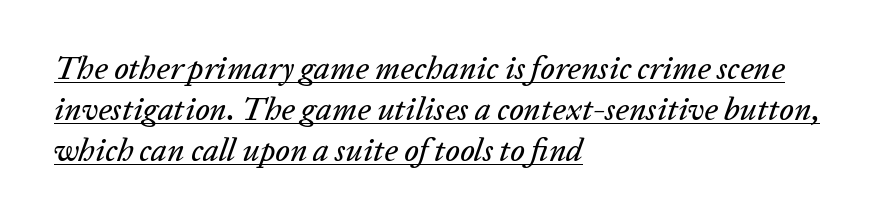
{"italic": "yes", "lean": "right", "slant_degrees": 20, "width": "normal", "stroke_contrast": "low", "x_height": "medium", "monospaced": "no", "underline": "yes", "align": "left", "line_spacing": "normal", "line_spacing_ratio": 1.28, "letter_spacing": "normal", "letter_spacing_em": 0.0, "glyph_px": 32}
